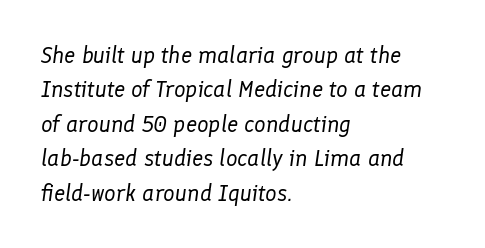
{"italic": "yes", "lean": "right", "slant_degrees": 8, "bold": "no", "underline": "no", "align": "left", "line_spacing": "normal", "line_spacing_ratio": 1.5, "letter_spacing": "normal", "letter_spacing_em": 0.0, "glyph_px": 23}
